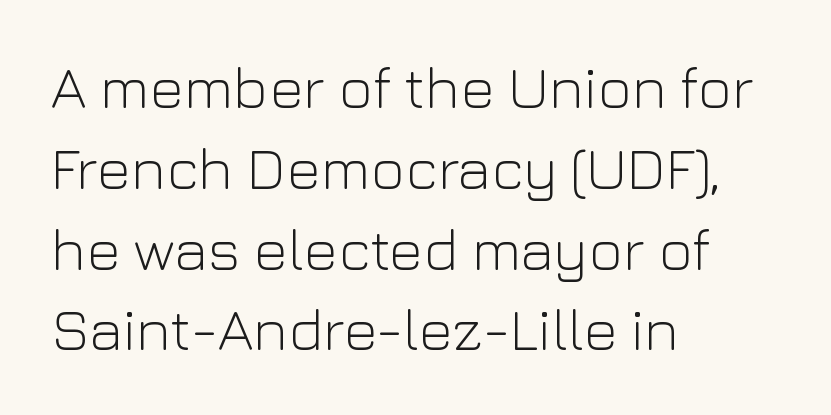
Q: Is the text bold? A: No.
Q: Is the text italic (slanted)? A: No, it is upright.
Q: Is the typeface a serif or a sans-serif typeface? A: Sans-serif.
Q: Is the text underlined? A: No.
Q: How is the paragraph aligned? A: Left-aligned.
Q: Is the spacing between letters normal or unusually wide? A: Normal.
Q: Is the spacing between lines tight, normal or loose? A: Normal.
Q: Width (condensed, normal, or wide)? A: Normal.
Q: Stroke contrast? A: Low.
Q: x-height? A: Medium.
Q: Monospaced? A: No.
